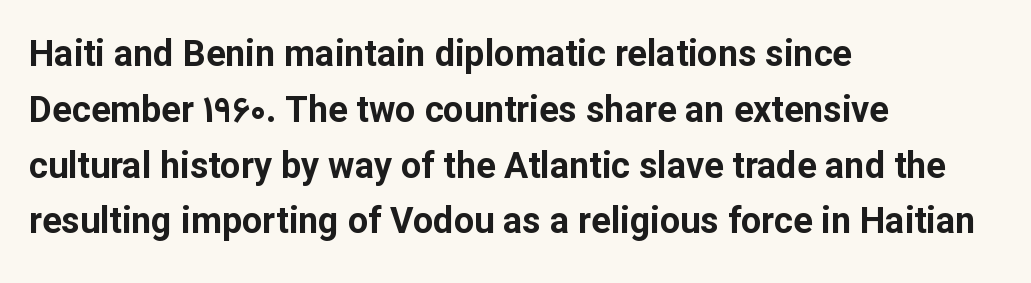
{"serif": "no", "italic": "no", "bold": "yes", "weight": "bold", "width": "normal", "stroke_contrast": "low", "x_height": "medium", "monospaced": "no", "underline": "no", "align": "left", "line_spacing": "normal", "line_spacing_ratio": 1.55, "letter_spacing": "normal", "letter_spacing_em": 0.0, "glyph_px": 36}
